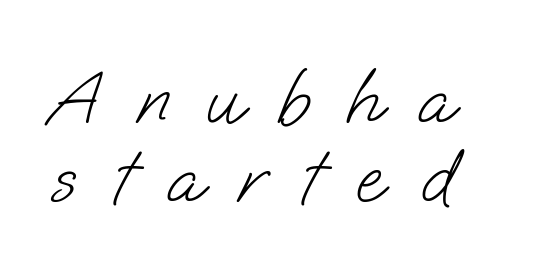
Q: Is the text bold? A: No.
Q: Is the typeface a serif or a sans-serif typeface? A: Sans-serif.
Q: Is the text underlined? A: No.
Q: Is the spacing between letters normal or unusually wide? A: Unusually wide.
Q: Is the spacing between lines tight, normal or loose? A: Tight.
Q: Width (condensed, normal, or wide)? A: Normal.
Q: Stroke contrast? A: Low.
Q: x-height? A: Small.
Q: Monospaced? A: No.
